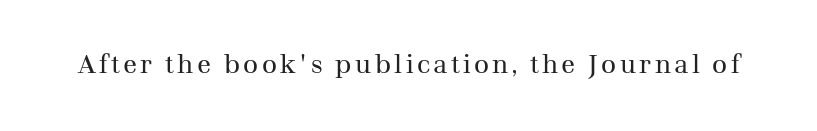
Q: Is the text bold? A: No.
Q: Is the text italic (slanted)? A: No, it is upright.
Q: Is the text underlined? A: No.
